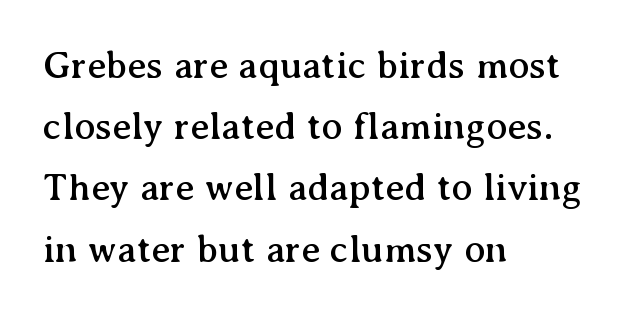
The image shows 39 px serif type, upright; set left-aligned, normal line spacing (1.57x), normal letter spacing, not underlined; medium stroke contrast and a medium x-height.
